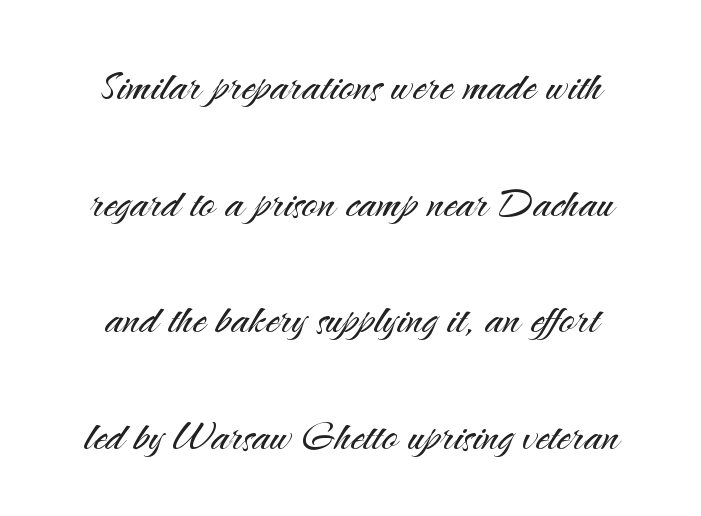
Q: Is the text bold? A: No.
Q: Is the text italic (slanted)? A: Yes.
Q: Is the typeface a serif or a sans-serif typeface? A: Sans-serif.
Q: Is the text underlined? A: No.
Q: How is the paragraph aligned? A: Centered.
Q: Is the spacing between letters normal or unusually wide? A: Normal.
Q: Is the spacing between lines tight, normal or loose? A: Loose.
Q: Width (condensed, normal, or wide)? A: Normal.
Q: Stroke contrast? A: Medium.
Q: x-height? A: Small.
Q: Monospaced? A: No.
